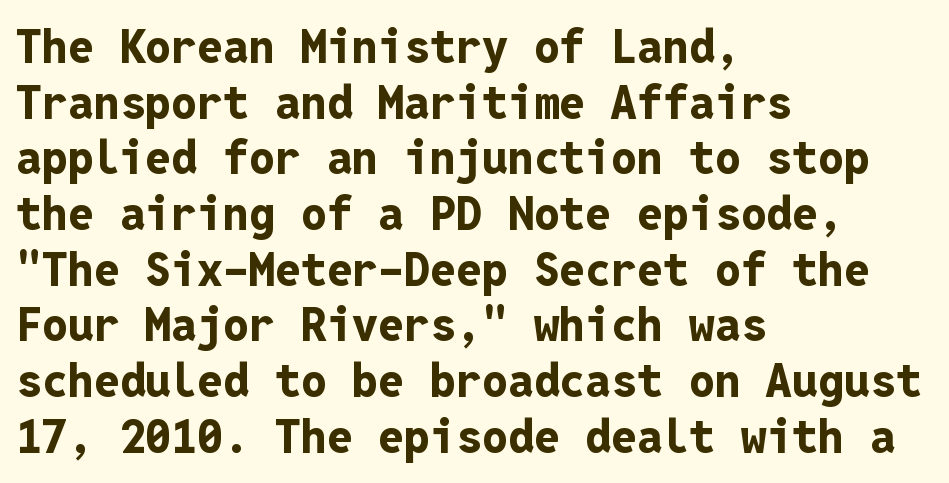
Q: Is the text bold? A: Yes.
Q: Is the text italic (slanted)? A: No, it is upright.
Q: Is the typeface a serif or a sans-serif typeface? A: Sans-serif.
Q: Is the text underlined? A: No.
Q: How is the paragraph aligned? A: Left-aligned.
Q: Is the spacing between letters normal or unusually wide? A: Normal.
Q: Width (condensed, normal, or wide)? A: Normal.
Q: Stroke contrast? A: Low.
Q: x-height? A: Medium.
Q: Monospaced? A: Yes.
